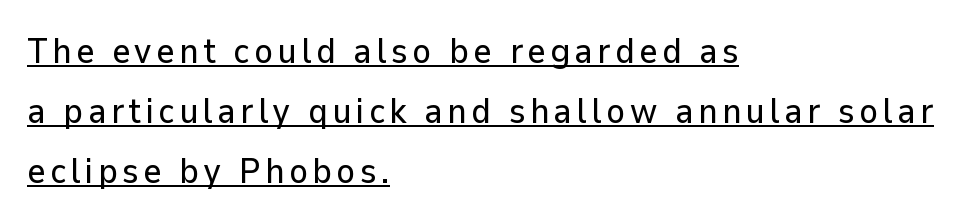
The image shows 35 px sans-serif type, upright; set left-aligned, line spacing 1.71x, underlined; low stroke contrast and a medium x-height.
